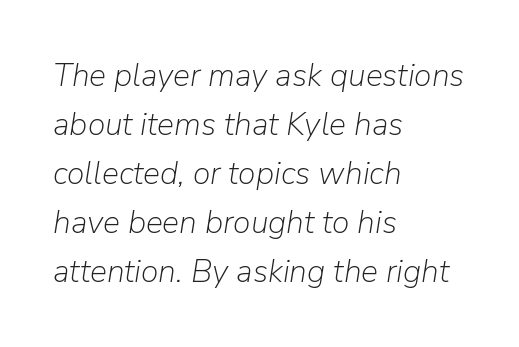
{"italic": "yes", "lean": "right", "slant_degrees": 9, "bold": "no", "weight": "light", "width": "normal", "stroke_contrast": "low", "x_height": "medium", "monospaced": "no", "underline": "no", "align": "left", "line_spacing": "normal", "line_spacing_ratio": 1.53, "letter_spacing": "normal", "letter_spacing_em": 0.0, "glyph_px": 32}
